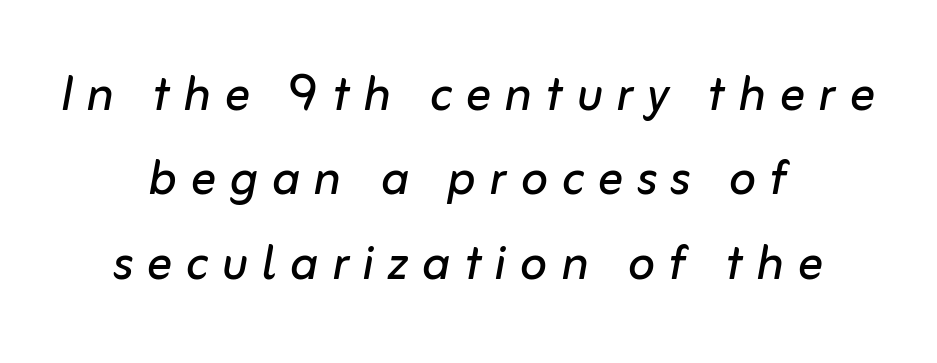
The image shows 64 px regular-weight type, italic (leaning right); set centered, normal line spacing (1.32x), unusually wide letter spacing (+0.21 em), not underlined; low stroke contrast and a medium x-height.
